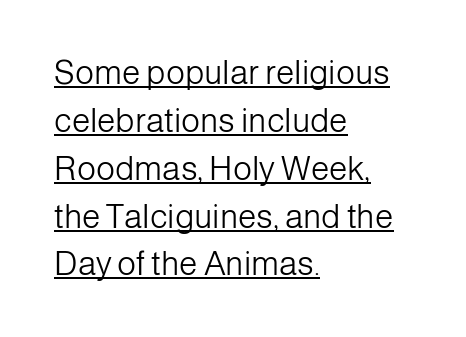
Q: Is the text bold? A: No.
Q: Is the text italic (slanted)? A: No, it is upright.
Q: Is the typeface a serif or a sans-serif typeface? A: Sans-serif.
Q: Is the text underlined? A: Yes.
Q: How is the paragraph aligned? A: Left-aligned.
Q: Is the spacing between letters normal or unusually wide? A: Normal.
Q: Is the spacing between lines tight, normal or loose? A: Normal.
Q: Width (condensed, normal, or wide)? A: Normal.
Q: Stroke contrast? A: Low.
Q: x-height? A: Medium.
Q: Monospaced? A: No.
